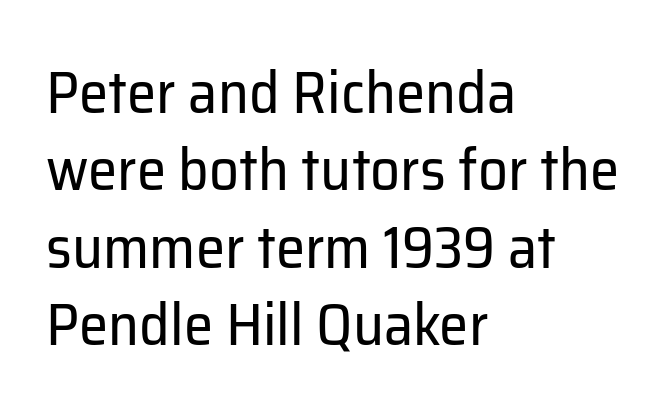
Q: Is the text bold? A: No.
Q: Is the text italic (slanted)? A: No, it is upright.
Q: Is the typeface a serif or a sans-serif typeface? A: Sans-serif.
Q: Is the text underlined? A: No.
Q: How is the paragraph aligned? A: Left-aligned.
Q: Is the spacing between letters normal or unusually wide? A: Normal.
Q: Is the spacing between lines tight, normal or loose? A: Normal.
Q: Width (condensed, normal, or wide)? A: Normal.
Q: Stroke contrast? A: Low.
Q: x-height? A: Medium.
Q: Monospaced? A: No.
